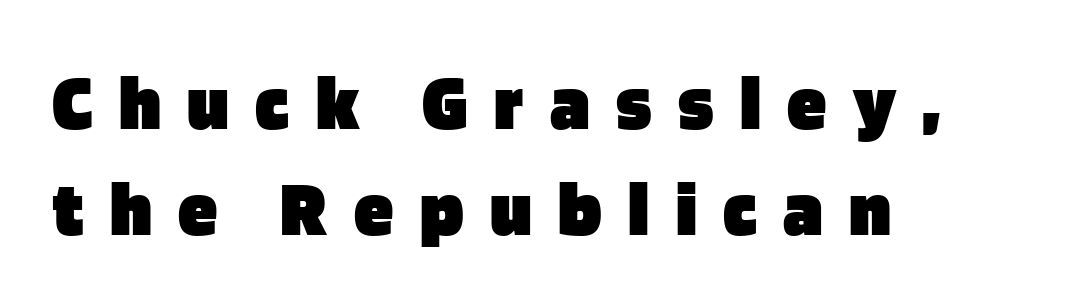
The image shows 80 px heavy sans-serif type, upright; set left-aligned, normal line spacing (1.32x), unusually wide letter spacing (+0.33 em), not underlined; low stroke contrast and a large x-height.
